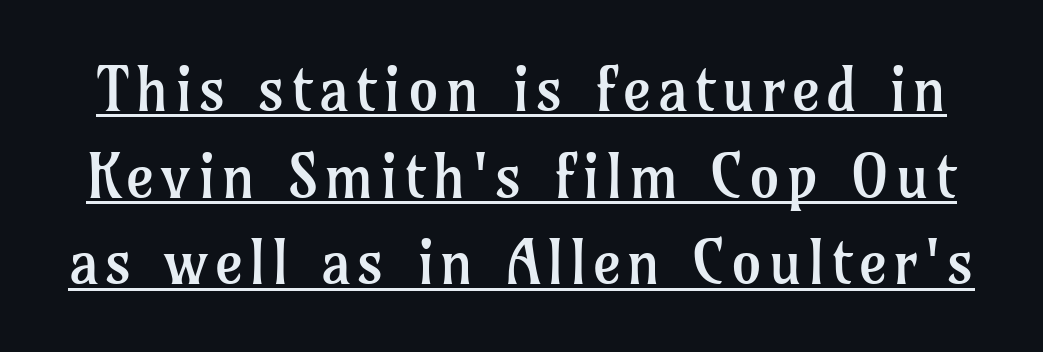
Q: Is the text bold? A: No.
Q: Is the text italic (slanted)? A: No, it is upright.
Q: Is the typeface a serif or a sans-serif typeface? A: Serif.
Q: Is the text underlined? A: Yes.
Q: Is the spacing between lines tight, normal or loose? A: Normal.
Q: Width (condensed, normal, or wide)? A: Normal.
Q: Stroke contrast? A: Low.
Q: x-height? A: Medium.
Q: Monospaced? A: No.
